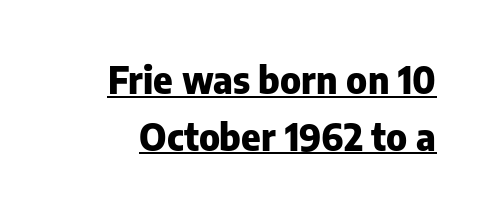
The passage shown is typeset with a sans-serif family. These lines sit exactly where default settings would place them. The letters sit at their default tracking, neither squeezed nor spread. Emphasis by weight is at full strength: bold. Do the characters align in a grid? No, the font is proportional.
